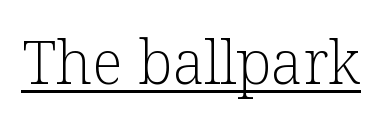
Compared with undecorated copy, this sample adds a rule below the words. The passage shown is typed in a proportional face where columns would drift. A typesetter would mark this as roman, not italic. On a weight scale, this lands at 450 or below. Are there feet on the stems? There are — it's a serif. Inter-character spacing is left at the font's built-in metrics.
